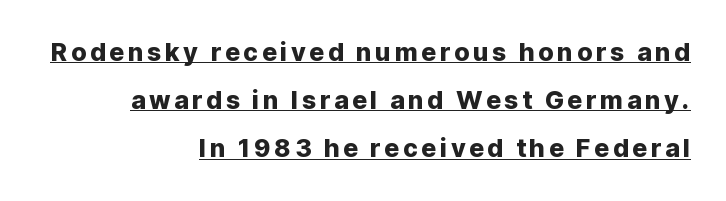
{"italic": "no", "underline": "yes", "align": "right", "line_spacing": "loose", "line_spacing_ratio": 1.93, "glyph_px": 25}
